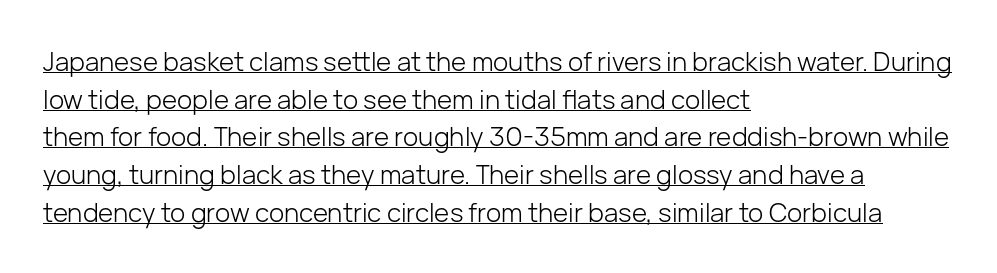
{"italic": "no", "bold": "no", "underline": "yes", "align": "left", "line_spacing": "normal", "line_spacing_ratio": 1.45, "letter_spacing": "normal", "letter_spacing_em": 0.0, "glyph_px": 26}
